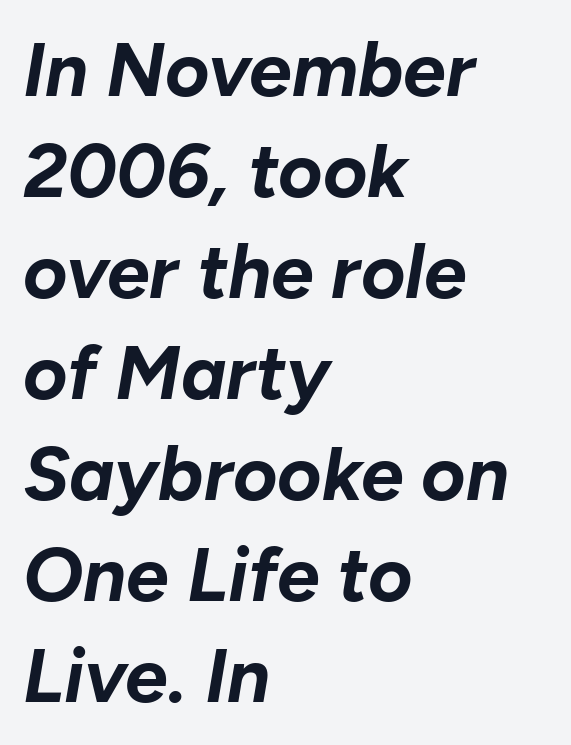
Q: Is the text bold? A: Yes.
Q: Is the text italic (slanted)? A: Yes, it leans right by about 10 degrees.
Q: Is the text underlined? A: No.
Q: How is the paragraph aligned? A: Left-aligned.
Q: Is the spacing between letters normal or unusually wide? A: Normal.
Q: Is the spacing between lines tight, normal or loose? A: Normal.
Q: Width (condensed, normal, or wide)? A: Normal.
Q: Stroke contrast? A: Low.
Q: x-height? A: Medium.
Q: Monospaced? A: No.
